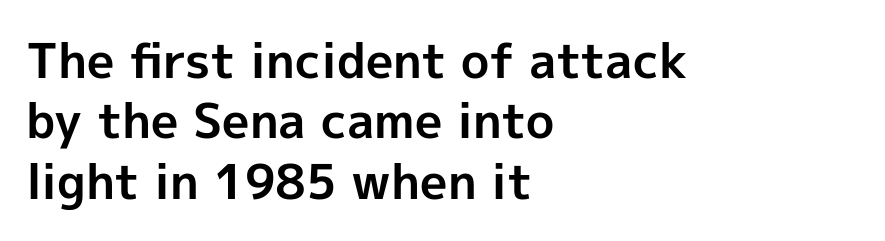
Q: Is the text bold? A: Yes.
Q: Is the text italic (slanted)? A: No, it is upright.
Q: Is the typeface a serif or a sans-serif typeface? A: Sans-serif.
Q: Is the text underlined? A: No.
Q: How is the paragraph aligned? A: Left-aligned.
Q: Is the spacing between letters normal or unusually wide? A: Normal.
Q: Is the spacing between lines tight, normal or loose? A: Normal.
Q: Width (condensed, normal, or wide)? A: Normal.
Q: x-height? A: Medium.
Q: Monospaced? A: No.
